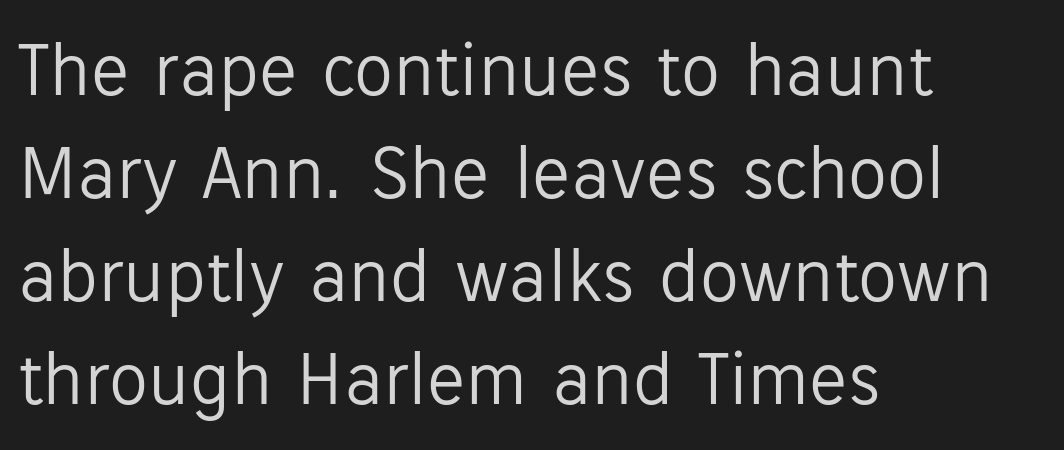
{"serif": "no", "italic": "no", "bold": "no", "weight": "light", "width": "normal", "stroke_contrast": "low", "x_height": "medium", "monospaced": "no", "underline": "no", "align": "left", "line_spacing": "normal", "line_spacing_ratio": 1.32, "letter_spacing": "normal", "letter_spacing_em": 0.0, "glyph_px": 78}
